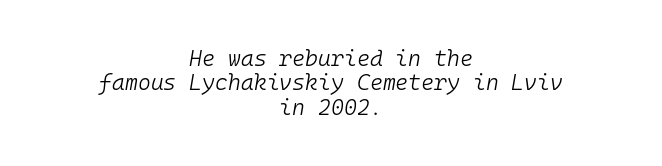
Descenders hang freely into open space. Italic? Definitely — the glyphs are oblique. Does the leading feel generous? Not at all — it's pinched. These glyphs show unthickened strokes, regular width or finer.
